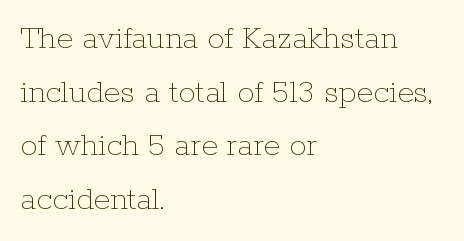
{"italic": "no", "bold": "no", "weight": "thin", "width": "normal", "stroke_contrast": "low", "x_height": "medium", "monospaced": "no", "underline": "no", "align": "left", "line_spacing": "normal", "line_spacing_ratio": 1.58, "letter_spacing": "normal", "letter_spacing_em": 0.0, "glyph_px": 34}
